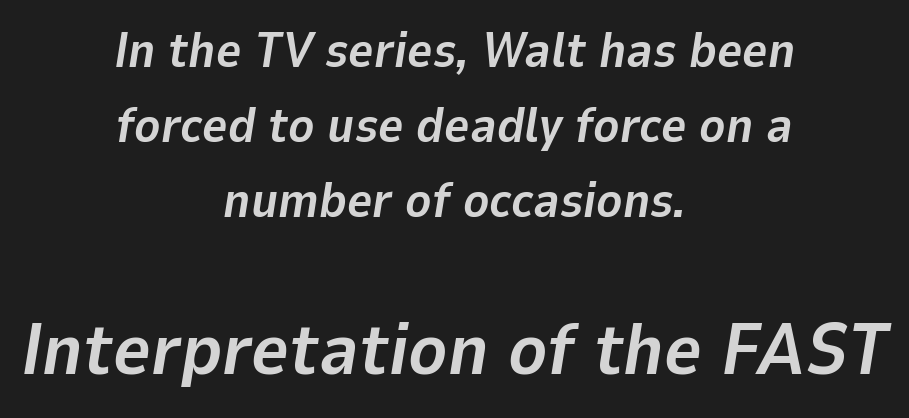
Q: Is the text bold? A: Yes.
Q: Is the text italic (slanted)? A: Yes, it leans right by about 9 degrees.
Q: Is the text underlined? A: No.
Q: How is the paragraph aligned? A: Centered.
Q: Is the spacing between letters normal or unusually wide? A: Normal.
Q: Is the spacing between lines tight, normal or loose? A: Normal.
Q: Which block of text is set in a larger size, the first (top) or the second (bottom)? A: The second (bottom) one.
Q: Width (condensed, normal, or wide)? A: Normal.
Q: Stroke contrast? A: Low.
Q: x-height? A: Medium.
Q: Monospaced? A: No.
